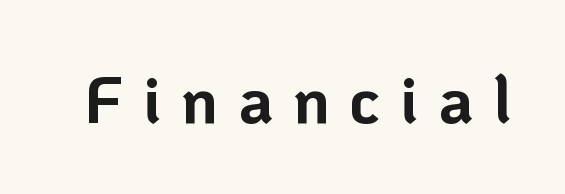
{"serif": "no", "italic": "no", "bold": "yes", "weight": "bold", "width": "normal", "stroke_contrast": "low", "x_height": "medium", "monospaced": "no", "underline": "no", "letter_spacing": "wide", "letter_spacing_em": 0.3, "glyph_px": 66}
